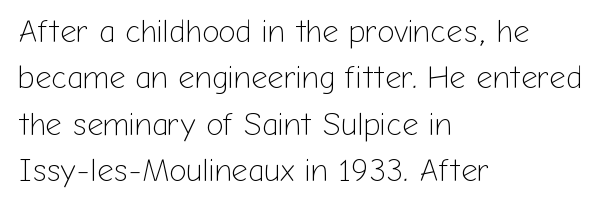
The image shows 32 px light sans-serif type, upright; set left-aligned, normal line spacing (1.45x), normal letter spacing, not underlined; low stroke contrast and a medium x-height.
